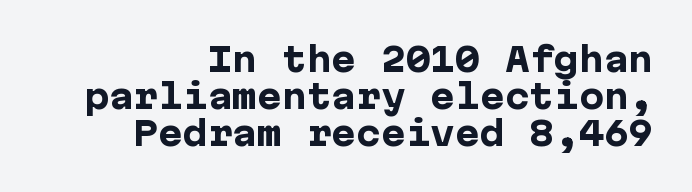
{"serif": "no", "italic": "no", "bold": "yes", "weight": "heavy", "width": "normal", "stroke_contrast": "low", "x_height": "medium", "underline": "no", "align": "right", "line_spacing": "tight", "line_spacing_ratio": 1.12, "letter_spacing": "normal", "letter_spacing_em": 0.0, "glyph_px": 33}
